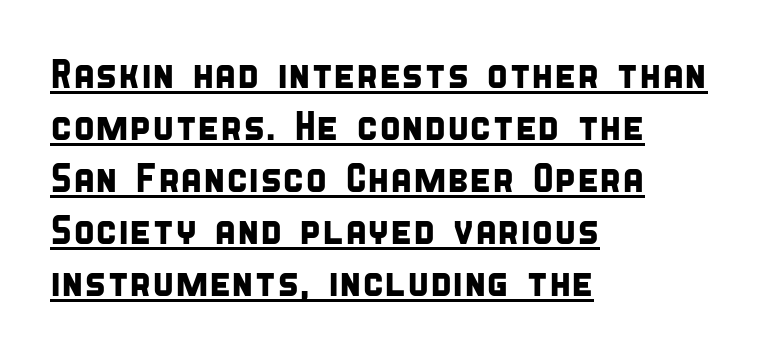
The image shows 40 px condensed sans-serif type; set left-aligned, normal line spacing (1.3x), normal letter spacing, underlined; low stroke contrast and a large x-height.
